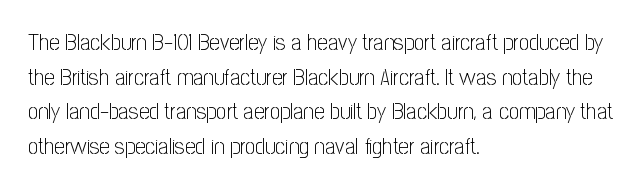
The image shows 23 px text type, upright; set left-aligned, normal line spacing (1.51x), normal letter spacing, not underlined.
